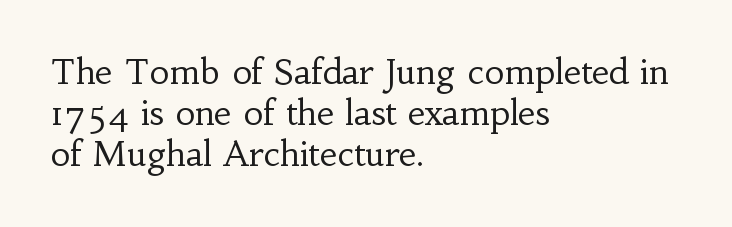
{"serif": "yes", "italic": "no", "bold": "no", "weight": "regular", "width": "normal", "stroke_contrast": "low", "x_height": "small", "monospaced": "no", "underline": "no", "align": "left", "line_spacing_ratio": 1.21, "letter_spacing": "normal", "letter_spacing_em": 0.0, "glyph_px": 34}
